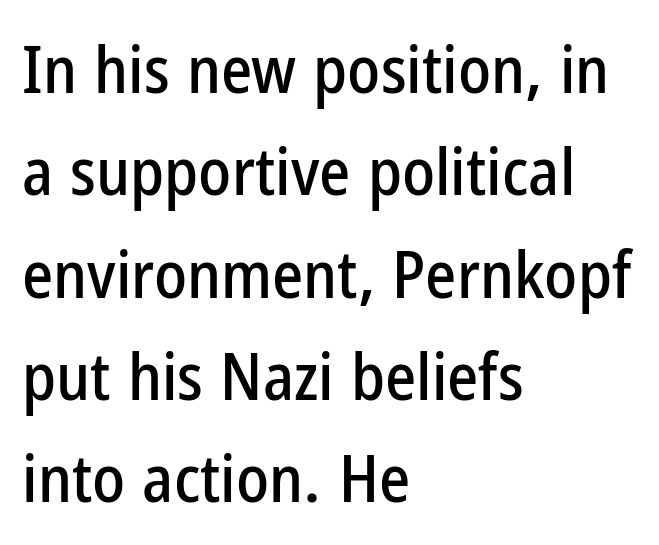
The image shows 66 px condensed sans-serif type, upright; set left-aligned, normal line spacing (1.55x), normal letter spacing, not underlined; low stroke contrast and a medium x-height.
